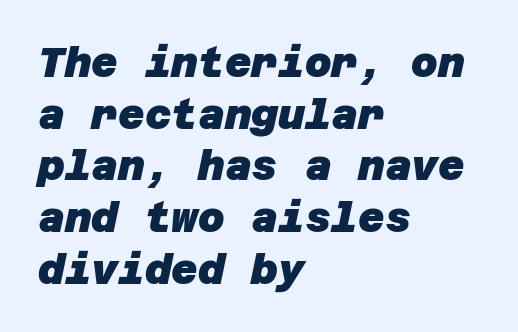
{"serif": "no", "bold": "yes", "weight": "heavy", "width": "normal", "stroke_contrast": "low", "x_height": "large", "underline": "no", "align": "left", "line_spacing": "normal", "line_spacing_ratio": 1.26, "letter_spacing": "normal", "letter_spacing_em": 0.0, "glyph_px": 41}
